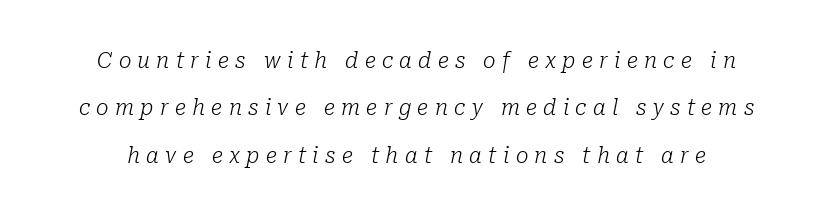
{"italic": "yes", "lean": "right", "slant_degrees": 10, "bold": "no", "underline": "no", "line_spacing": "loose", "line_spacing_ratio": 2.26, "letter_spacing": "wide", "letter_spacing_em": 0.3, "glyph_px": 21}
